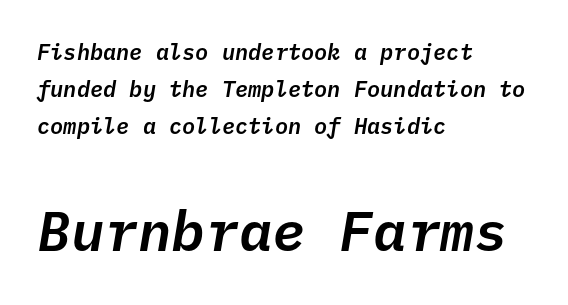
The image shows 56 px text type, italic (leaning right), monospaced; set left-aligned, normal line spacing (1.69x), normal letter spacing, not underlined; the second (bottom) block is 2.55x larger; low stroke contrast and a medium x-height.
